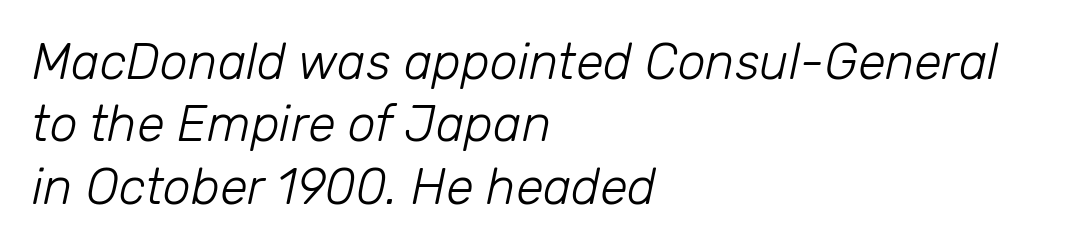
The gap between lines stays unmarked. Emphasis-style slanted type is in use. Ink coverage per letter is moderate at most. Spacing verdict: proportional, widths tailored to each character.
